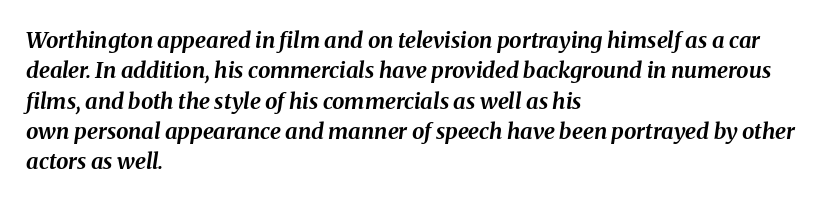
The image shows 22 px bold type, italic (leaning right); set left-aligned, normal line spacing (1.38x), normal letter spacing, not underlined.
